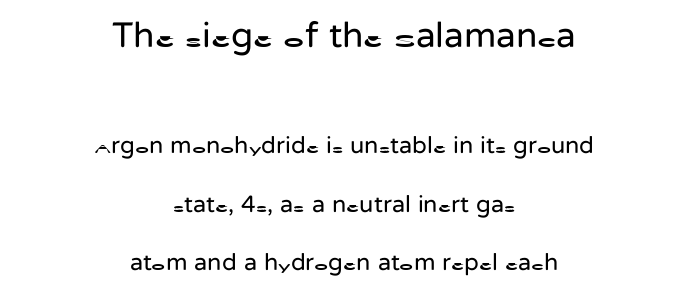
{"serif": "no", "italic": "no", "bold": "no", "weight": "regular", "width": "normal", "stroke_contrast": "low", "x_height": "medium", "monospaced": "no", "underline": "no", "align": "center", "line_spacing": "loose", "line_spacing_ratio": 2.43, "letter_spacing": "normal", "letter_spacing_em": 0.0, "larger_block": "first", "size_ratio": 1.5, "glyph_px": 36}
